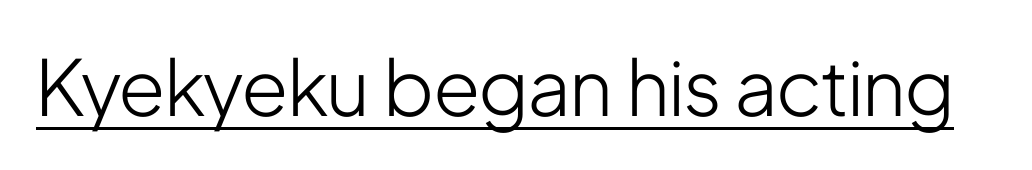
Type style note: lacks serifs. Summary of weight: not heavy and not bold. Designer's note — italics off, roman on. Students, note that the glyphs here touch the page at normal intervals. Looks like regular typesetting: each glyph gets only the width it needs. Caption: lettering with a line underneath.
